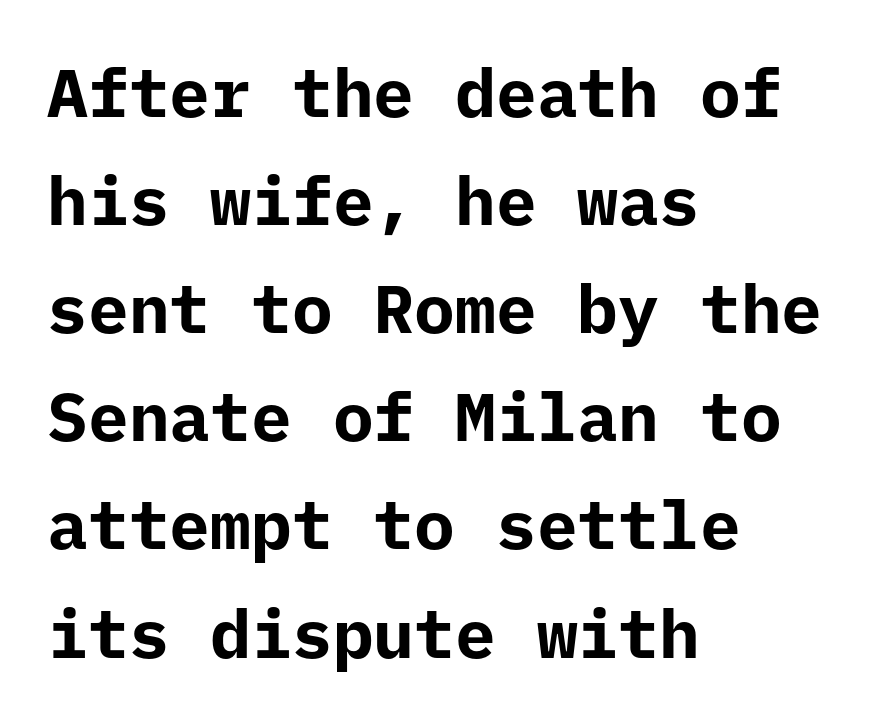
{"serif": "no", "italic": "no", "bold": "yes", "weight": "bold", "width": "normal", "stroke_contrast": "low", "x_height": "medium", "monospaced": "yes", "underline": "no", "align": "left", "line_spacing": "normal", "line_spacing_ratio": 1.59, "letter_spacing": "normal", "letter_spacing_em": 0.0, "glyph_px": 68}
